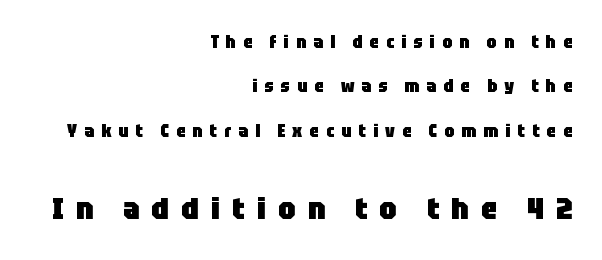
Q: Is the text bold? A: Yes.
Q: Is the text italic (slanted)? A: No, it is upright.
Q: Is the typeface a serif or a sans-serif typeface? A: Sans-serif.
Q: Is the text underlined? A: No.
Q: How is the paragraph aligned? A: Right-aligned.
Q: Is the spacing between letters normal or unusually wide? A: Unusually wide.
Q: Is the spacing between lines tight, normal or loose? A: Loose.
Q: Which block of text is set in a larger size, the first (top) or the second (bottom)? A: The second (bottom) one.
Q: Width (condensed, normal, or wide)? A: Condensed.
Q: Stroke contrast? A: Low.
Q: x-height? A: Large.
Q: Monospaced? A: No.
